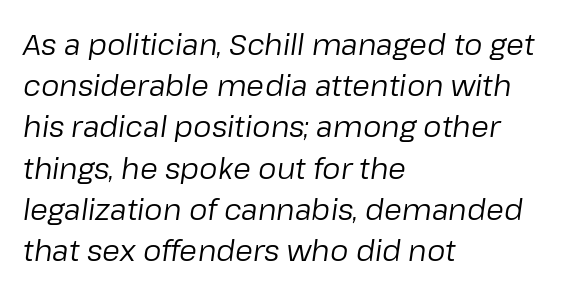
The image shows 29 px regular-weight type, italic (leaning right); set left-aligned, normal line spacing (1.42x), normal letter spacing, not underlined; low stroke contrast and a medium x-height.
